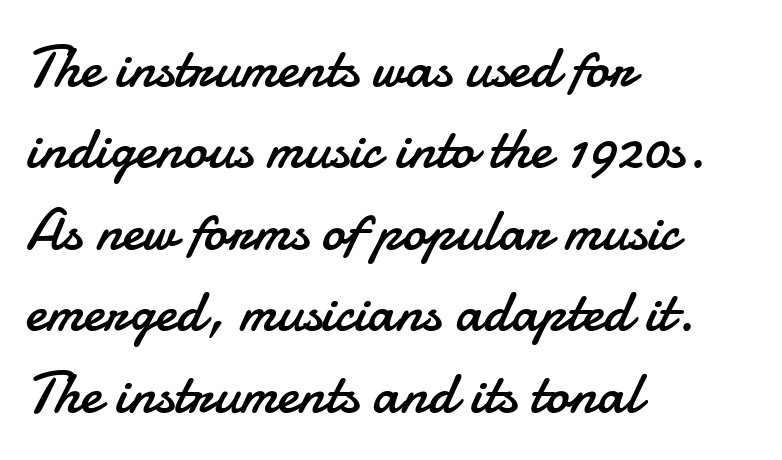
The image shows 59 px regular-weight sans-serif type; set left-aligned, normal line spacing (1.38x), normal letter spacing, not underlined; low stroke contrast and a small x-height.
